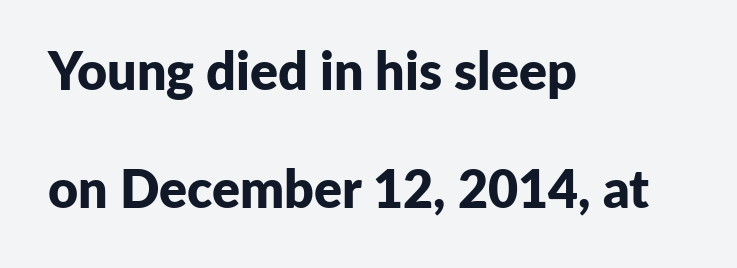
Q: Is the text bold? A: Yes.
Q: Is the text italic (slanted)? A: No, it is upright.
Q: Is the typeface a serif or a sans-serif typeface? A: Sans-serif.
Q: Is the text underlined? A: No.
Q: How is the paragraph aligned? A: Left-aligned.
Q: Is the spacing between letters normal or unusually wide? A: Normal.
Q: Is the spacing between lines tight, normal or loose? A: Loose.
Q: Width (condensed, normal, or wide)? A: Normal.
Q: Stroke contrast? A: Low.
Q: x-height? A: Medium.
Q: Monospaced? A: No.
